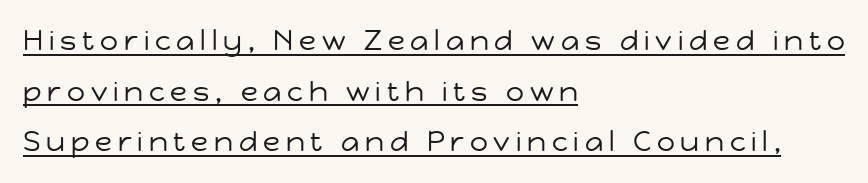
Q: Is the text bold? A: No.
Q: Is the text italic (slanted)? A: No, it is upright.
Q: Is the typeface a serif or a sans-serif typeface? A: Sans-serif.
Q: Is the text underlined? A: Yes.
Q: How is the paragraph aligned? A: Left-aligned.
Q: Is the spacing between letters normal or unusually wide? A: Unusually wide.
Q: Width (condensed, normal, or wide)? A: Normal.
Q: Stroke contrast? A: Low.
Q: x-height? A: Medium.
Q: Monospaced? A: No.
